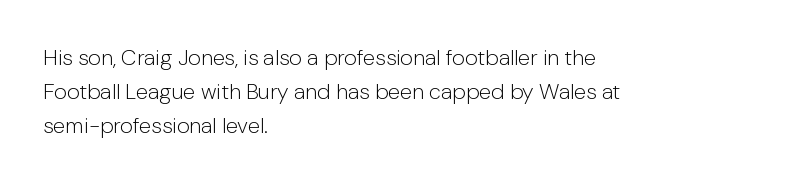
These lines stack with their left ends in a neat column. Any mark beneath the type? The region is blank. Short note: letters normally spaced. The type sits square on the baseline with zero lean.
